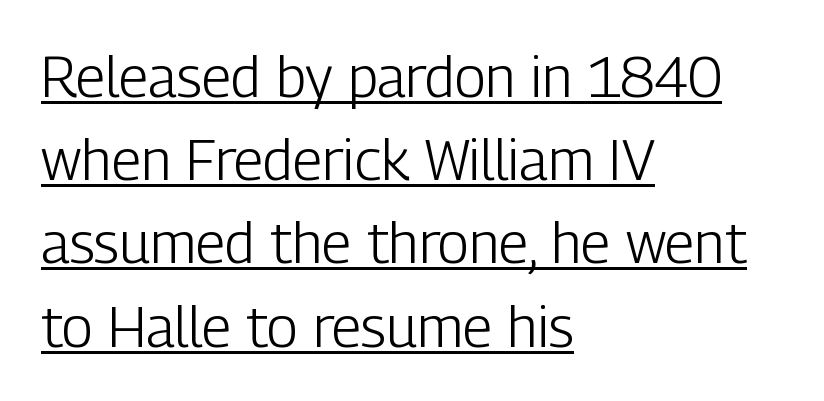
Vertical strokes here are truly vertical. One-word summary of the alignment: left. The face looks like a standard text weight, possibly lighter. Do the characters align in a grid? No, the font is proportional. The letters sit at their default tracking, neither squeezed nor spread. Does a line run under the words? Yes, clearly.
